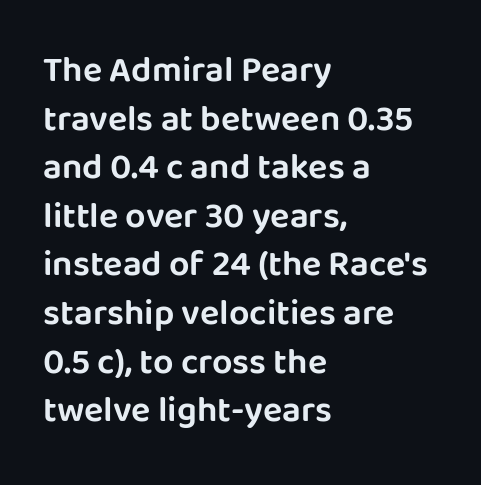
{"serif": "no", "italic": "no", "width": "normal", "stroke_contrast": "low", "x_height": "large", "monospaced": "no", "underline": "no", "align": "left", "line_spacing": "normal", "line_spacing_ratio": 1.35, "letter_spacing": "normal", "letter_spacing_em": 0.0, "glyph_px": 36}
